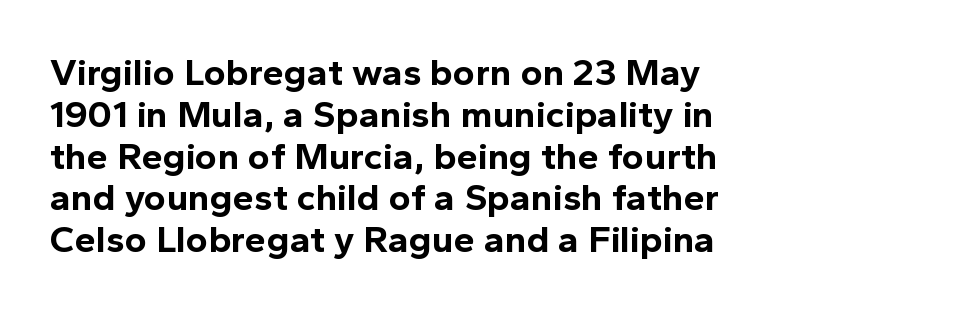
{"serif": "no", "italic": "no", "bold": "yes", "weight": "bold", "width": "normal", "x_height": "medium", "monospaced": "no", "underline": "no", "align": "left", "line_spacing": "tight", "line_spacing_ratio": 1.1, "letter_spacing": "normal", "letter_spacing_em": 0.0, "glyph_px": 38}
